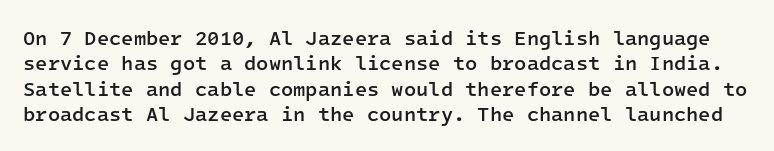
Q: Is the text bold? A: Semi-bold.
Q: Is the text italic (slanted)? A: No, it is upright.
Q: Is the text underlined? A: No.
Q: Is the spacing between letters normal or unusually wide? A: Normal.
Q: Is the spacing between lines tight, normal or loose? A: Normal.
